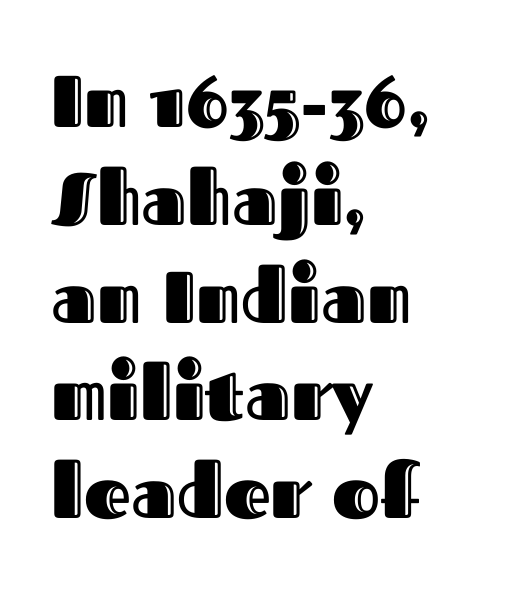
Reading down the block, your eye returns to a fixed left position each line. Underlining? Definitely not there. Honestly, the row spacing looks completely unremarkable. Do the characters align in a grid? No, the font is proportional. Do the letters lean? They stand straight. The letters sit at their default tracking, neither squeezed nor spread.
